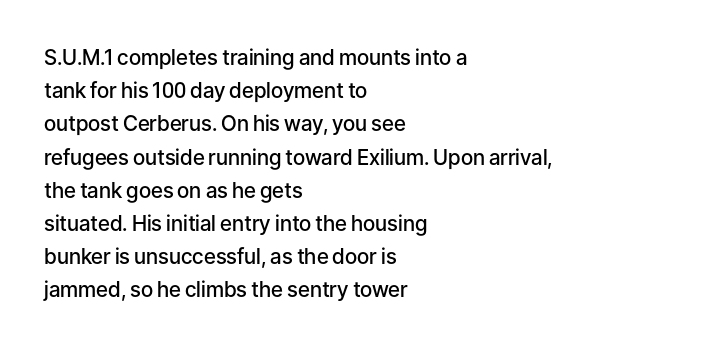
Q: Is the text bold? A: Semi-bold.
Q: Is the text italic (slanted)? A: No, it is upright.
Q: Is the text underlined? A: No.
Q: How is the paragraph aligned? A: Left-aligned.
Q: Is the spacing between letters normal or unusually wide? A: Normal.
Q: Is the spacing between lines tight, normal or loose? A: Normal.
